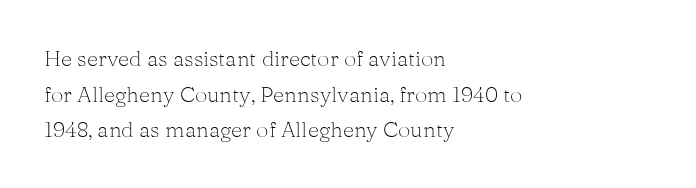
The image shows 22 px text type, upright; set left-aligned, normal line spacing (1.62x), normal letter spacing, not underlined.
